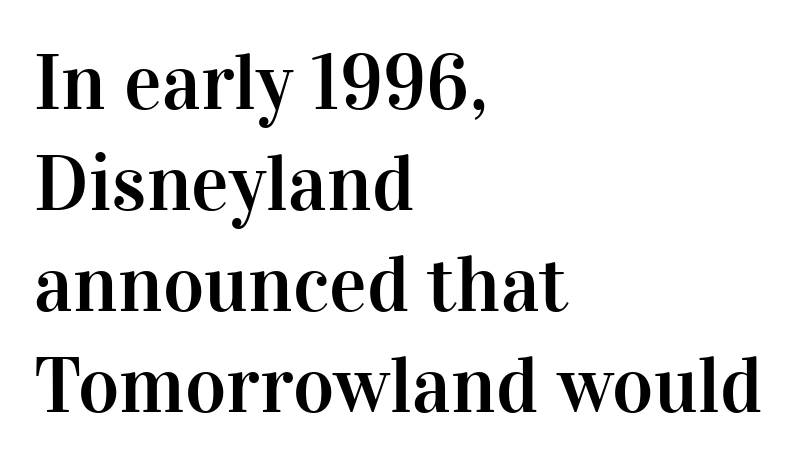
The letterforms sit shoulder to shoulder at normal distance. Compared with a centered layout, this one pins lines to the left instead. Is there much room between lines? A standard amount, neither cramped nor airy. The type sits square on the baseline with zero lean. Check under the words: just untouched page. Type style note: has serifs.
